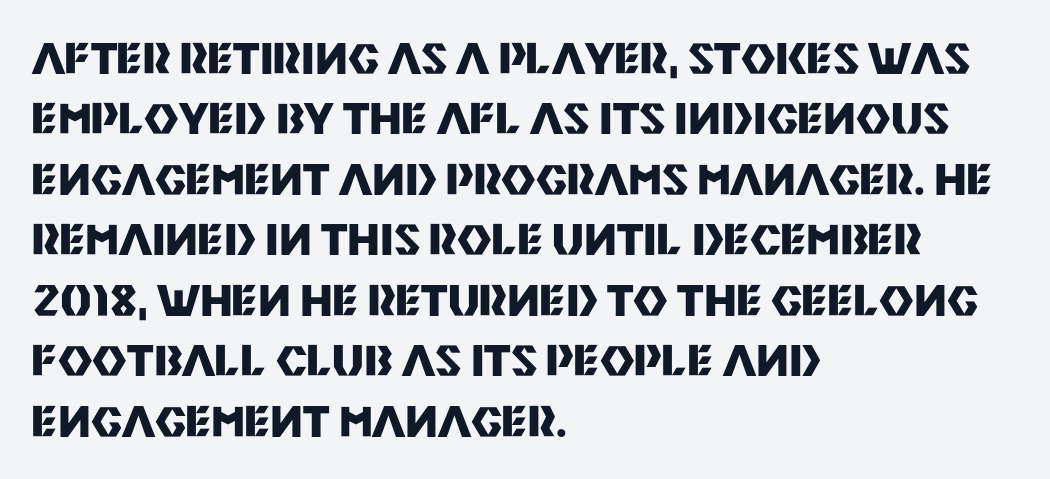
{"serif": "no", "italic": "no", "bold": "yes", "weight": "heavy", "width": "normal", "stroke_contrast": "medium", "x_height": "large", "monospaced": "no", "underline": "no", "align": "left", "line_spacing": "normal", "line_spacing_ratio": 1.44, "letter_spacing": "normal", "letter_spacing_em": 0.0, "glyph_px": 42}
